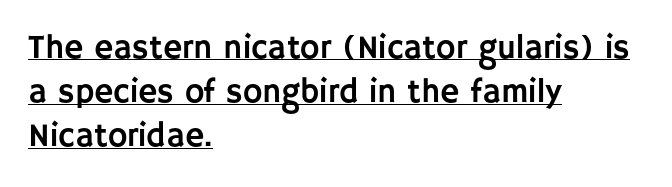
Q: Is the text italic (slanted)? A: No, it is upright.
Q: Is the typeface a serif or a sans-serif typeface? A: Sans-serif.
Q: Is the text underlined? A: Yes.
Q: How is the paragraph aligned? A: Left-aligned.
Q: Is the spacing between letters normal or unusually wide? A: Normal.
Q: Is the spacing between lines tight, normal or loose? A: Normal.
Q: Width (condensed, normal, or wide)? A: Normal.
Q: Stroke contrast? A: Low.
Q: x-height? A: Large.
Q: Monospaced? A: No.
